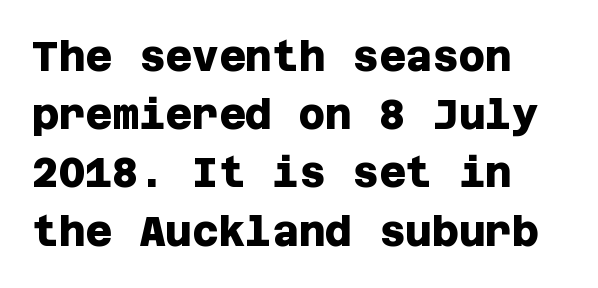
{"serif": "no", "bold": "yes", "weight": "heavy", "width": "normal", "stroke_contrast": "low", "x_height": "large", "underline": "no", "align": "left", "line_spacing": "normal", "line_spacing_ratio": 1.42, "letter_spacing": "normal", "letter_spacing_em": 0.0, "glyph_px": 41}
